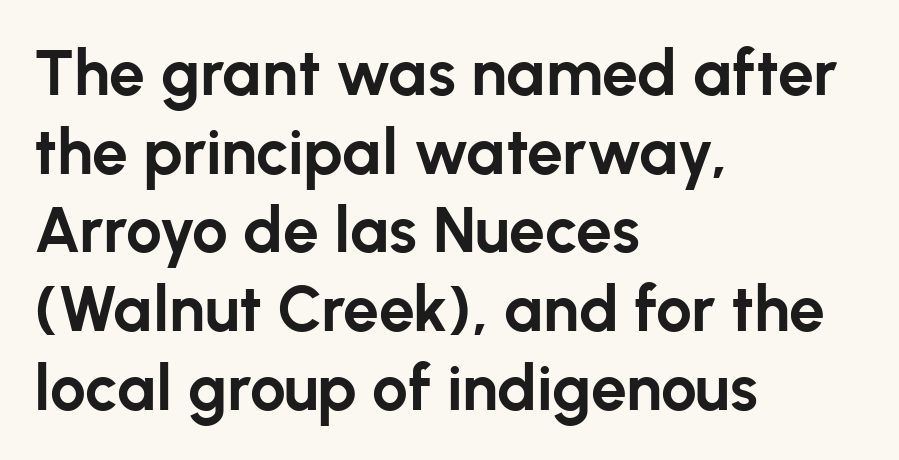
Q: Is the text bold? A: Yes.
Q: Is the text italic (slanted)? A: No, it is upright.
Q: Is the typeface a serif or a sans-serif typeface? A: Sans-serif.
Q: Is the text underlined? A: No.
Q: How is the paragraph aligned? A: Left-aligned.
Q: Is the spacing between letters normal or unusually wide? A: Normal.
Q: Width (condensed, normal, or wide)? A: Normal.
Q: Stroke contrast? A: Low.
Q: x-height? A: Medium.
Q: Monospaced? A: No.
